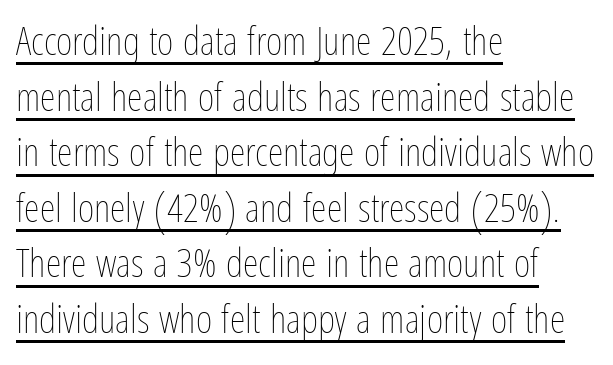
{"italic": "no", "bold": "no", "weight": "thin", "width": "condensed", "stroke_contrast": "low", "x_height": "medium", "monospaced": "no", "underline": "yes", "align": "left", "line_spacing": "normal", "line_spacing_ratio": 1.39, "letter_spacing": "normal", "letter_spacing_em": 0.0, "glyph_px": 40}
